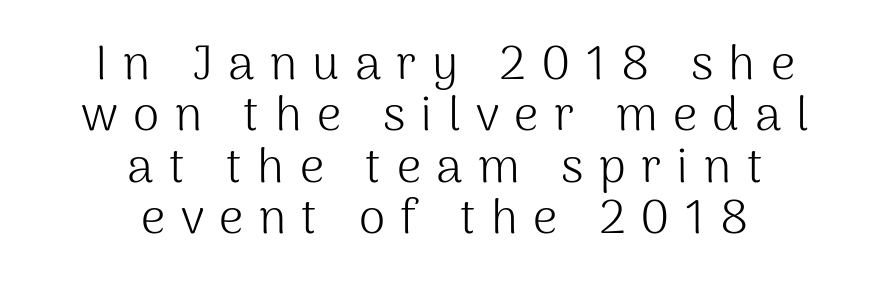
Q: Is the text bold? A: No.
Q: Is the text italic (slanted)? A: No, it is upright.
Q: Is the typeface a serif or a sans-serif typeface? A: Sans-serif.
Q: Is the text underlined? A: No.
Q: How is the paragraph aligned? A: Centered.
Q: Is the spacing between letters normal or unusually wide? A: Unusually wide.
Q: Is the spacing between lines tight, normal or loose? A: Tight.
Q: Width (condensed, normal, or wide)? A: Normal.
Q: Stroke contrast? A: Medium.
Q: x-height? A: Medium.
Q: Monospaced? A: No.
